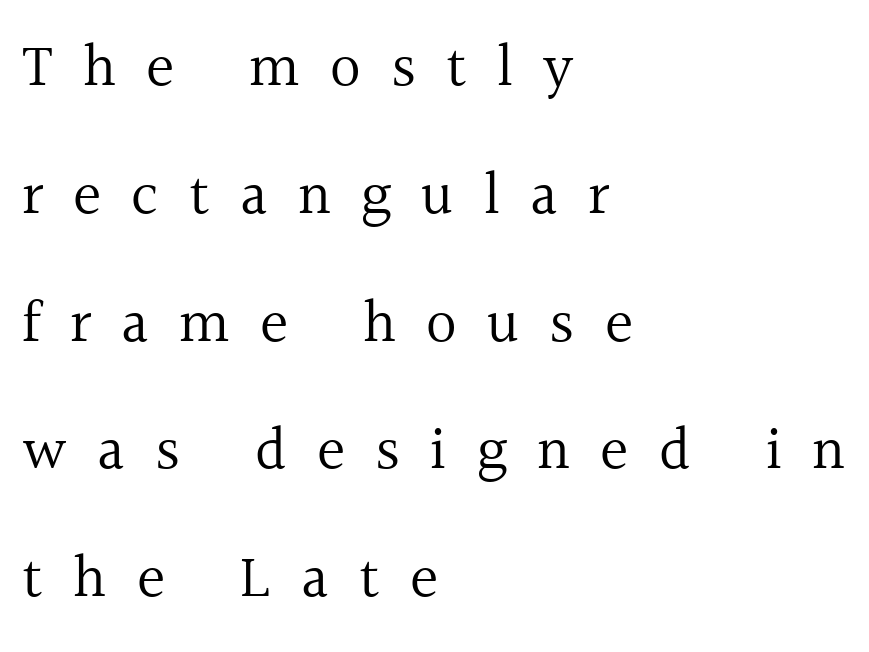
It's the straight-up-and-down kind of type. Any mark beneath the type? The region is blank. The block of text is sparse from top to bottom, with ample space between rows. The designer went with a serif here, giving each stem small feet. Think of a printed novel: that variable character pitch is what you see here. These lines have a slow, spaced-out rhythm from letter to letter.
